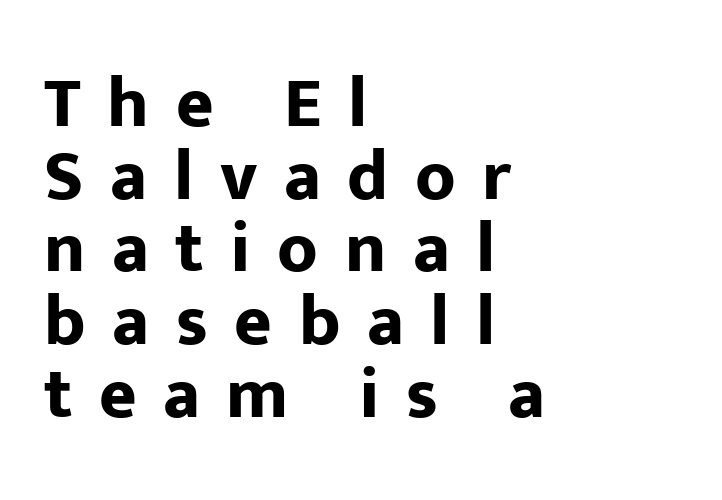
This rendering features lettering with no underline. On the weight axis this lands at bold, roughly 700. This sample uses an upright cut, with every glyph sitting square on the baseline. The typesetter chose a ragged-right arrangement here. These lines are rendered in a variable-pitch font. This sample uses expanded letter spacing, leaving extra air between glyphs.
